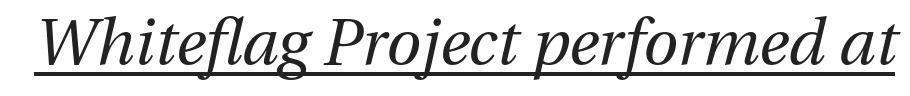
The image shows 63 px regular-weight type, italic (leaning right); set normal letter spacing, underlined; medium stroke contrast and a medium x-height.
